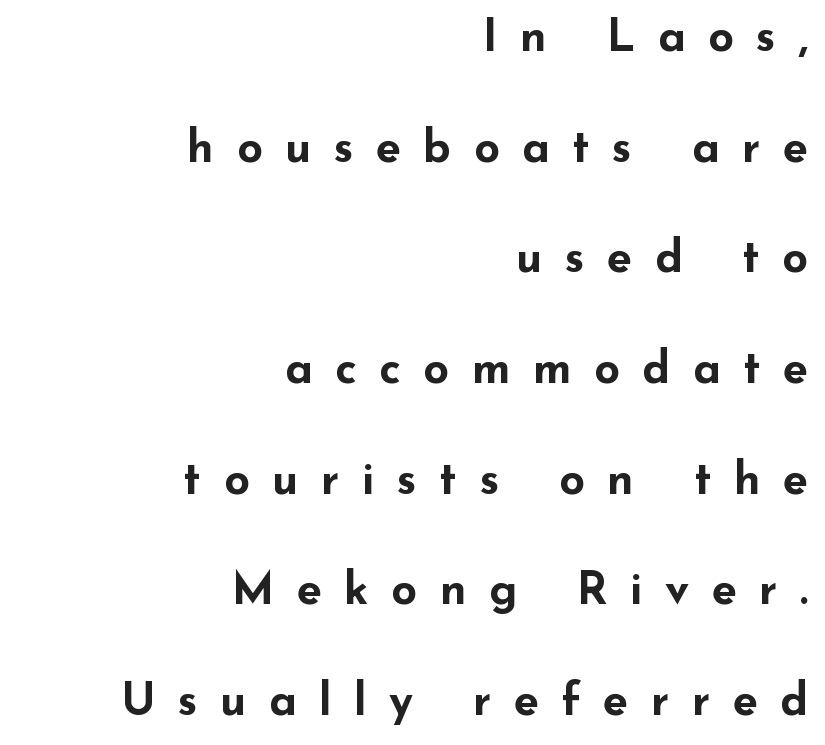
Q: Is the text bold? A: Yes.
Q: Is the text italic (slanted)? A: No, it is upright.
Q: Is the typeface a serif or a sans-serif typeface? A: Sans-serif.
Q: Is the text underlined? A: No.
Q: How is the paragraph aligned? A: Right-aligned.
Q: Is the spacing between letters normal or unusually wide? A: Unusually wide.
Q: Is the spacing between lines tight, normal or loose? A: Loose.
Q: Width (condensed, normal, or wide)? A: Wide.
Q: Stroke contrast? A: Low.
Q: x-height? A: Small.
Q: Monospaced? A: No.
